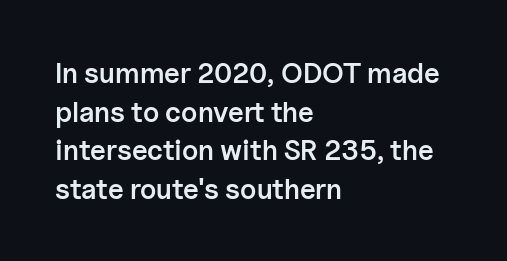
Q: Is the text bold? A: Semi-bold.
Q: Is the text italic (slanted)? A: No, it is upright.
Q: Is the typeface a serif or a sans-serif typeface? A: Sans-serif.
Q: Is the text underlined? A: No.
Q: How is the paragraph aligned? A: Left-aligned.
Q: Is the spacing between letters normal or unusually wide? A: Normal.
Q: Is the spacing between lines tight, normal or loose? A: Normal.
Q: Width (condensed, normal, or wide)? A: Normal.
Q: Stroke contrast? A: Low.
Q: x-height? A: Medium.
Q: Monospaced? A: No.
